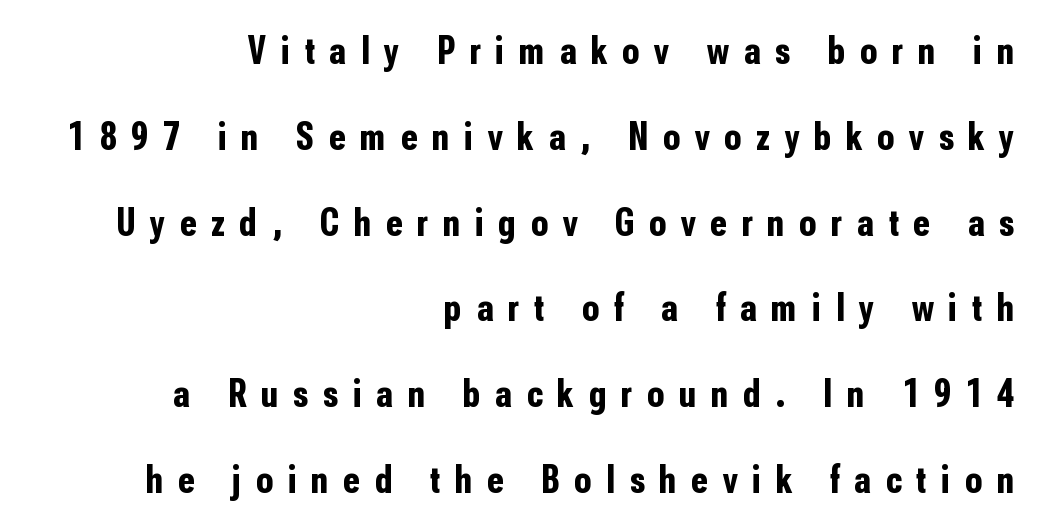
{"serif": "no", "italic": "no", "bold": "yes", "weight": "bold", "width": "condensed", "stroke_contrast": "low", "x_height": "medium", "monospaced": "no", "underline": "no", "align": "right", "line_spacing": "loose", "line_spacing_ratio": 2.2, "letter_spacing": "wide", "letter_spacing_em": 0.38, "glyph_px": 39}
